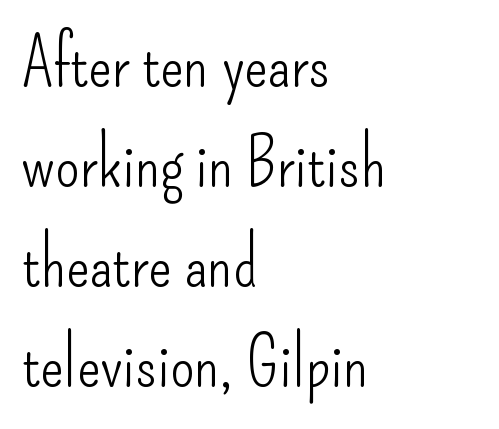
Q: Is the text bold? A: No.
Q: Is the text italic (slanted)? A: No, it is upright.
Q: Is the typeface a serif or a sans-serif typeface? A: Sans-serif.
Q: Is the text underlined? A: No.
Q: How is the paragraph aligned? A: Left-aligned.
Q: Is the spacing between letters normal or unusually wide? A: Normal.
Q: Is the spacing between lines tight, normal or loose? A: Normal.
Q: Width (condensed, normal, or wide)? A: Condensed.
Q: Stroke contrast? A: Low.
Q: x-height? A: Small.
Q: Monospaced? A: No.
